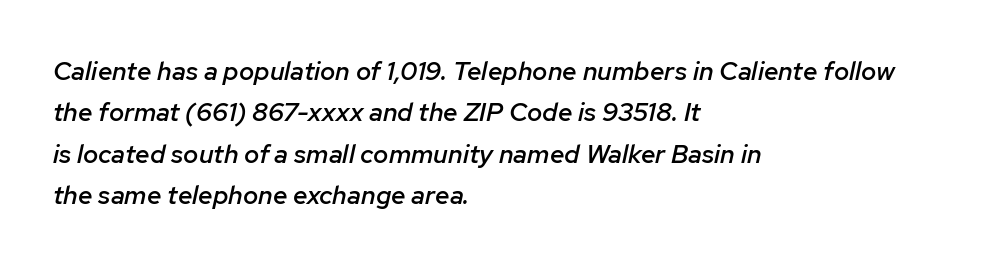
Style check: oblique. This block has exactly the height ordinary leading produces. One-word summary of the alignment: left. Type without underlining. Each glyph is drawn with semibold strokes, heavier than normal yet not fully bold. The letters sit at their default tracking, neither squeezed nor spread.
